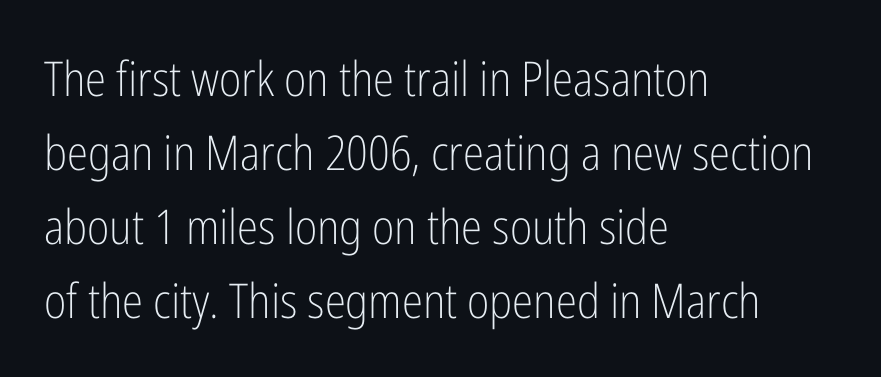
Q: Is the text bold? A: No.
Q: Is the text italic (slanted)? A: No, it is upright.
Q: Is the typeface a serif or a sans-serif typeface? A: Sans-serif.
Q: Is the text underlined? A: No.
Q: How is the paragraph aligned? A: Left-aligned.
Q: Is the spacing between letters normal or unusually wide? A: Normal.
Q: Is the spacing between lines tight, normal or loose? A: Normal.
Q: Width (condensed, normal, or wide)? A: Condensed.
Q: Stroke contrast? A: Low.
Q: x-height? A: Medium.
Q: Monospaced? A: No.
